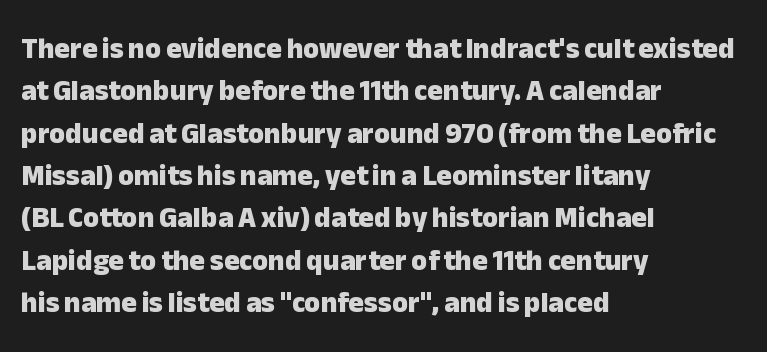
{"serif": "no", "italic": "no", "bold": "yes", "weight": "heavy", "width": "normal", "stroke_contrast": "low", "x_height": "medium", "monospaced": "no", "underline": "no", "align": "left", "line_spacing": "normal", "line_spacing_ratio": 1.46, "letter_spacing": "normal", "letter_spacing_em": 0.0, "glyph_px": 29}
